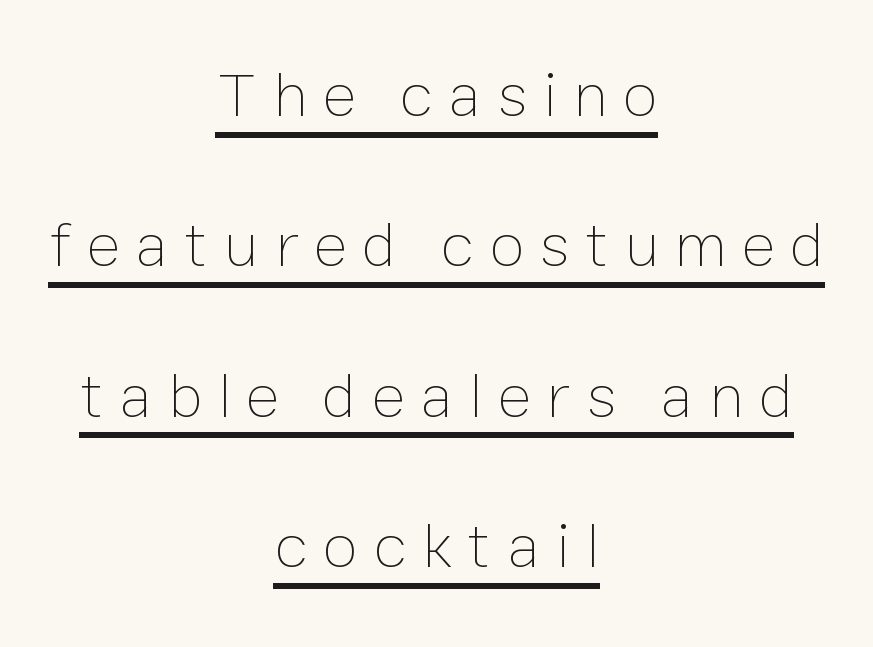
Weight class: somewhere from thin through regular. Typeset on center — no edge is straight. The letters advance in unequal steps, a hallmark of proportional type. This sample uses expanded letter spacing, leaving extra air between glyphs. Horizontal bands of white between lines are thick stripes.
